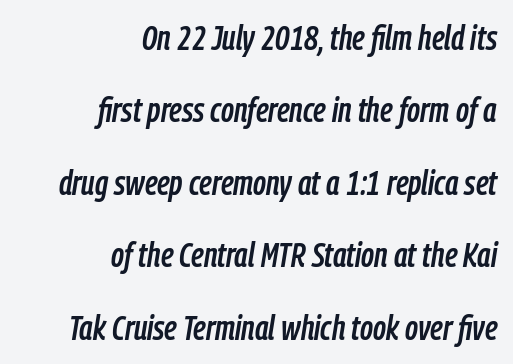
{"italic": "yes", "lean": "right", "slant_degrees": 9, "width": "condensed", "stroke_contrast": "low", "x_height": "medium", "monospaced": "no", "underline": "no", "align": "right", "line_spacing": "loose", "line_spacing_ratio": 2.07, "letter_spacing": "normal", "letter_spacing_em": 0.0, "glyph_px": 35}
